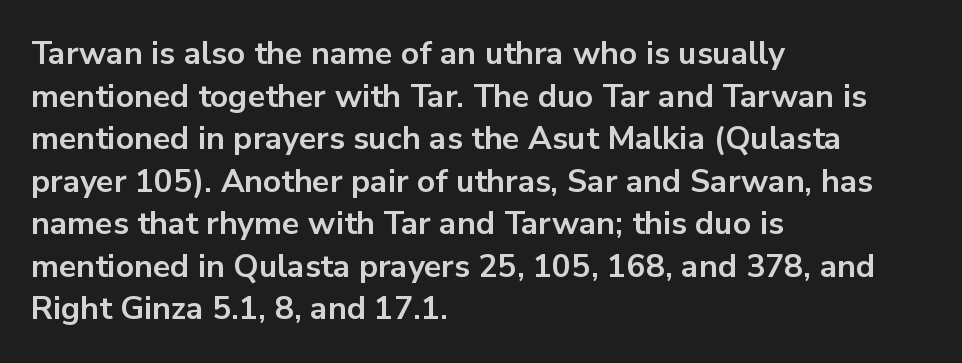
Q: Is the text bold? A: Yes.
Q: Is the text italic (slanted)? A: No, it is upright.
Q: Is the typeface a serif or a sans-serif typeface? A: Sans-serif.
Q: Is the text underlined? A: No.
Q: How is the paragraph aligned? A: Left-aligned.
Q: Is the spacing between letters normal or unusually wide? A: Normal.
Q: Is the spacing between lines tight, normal or loose? A: Normal.
Q: Width (condensed, normal, or wide)? A: Normal.
Q: Stroke contrast? A: Low.
Q: x-height? A: Medium.
Q: Monospaced? A: No.
